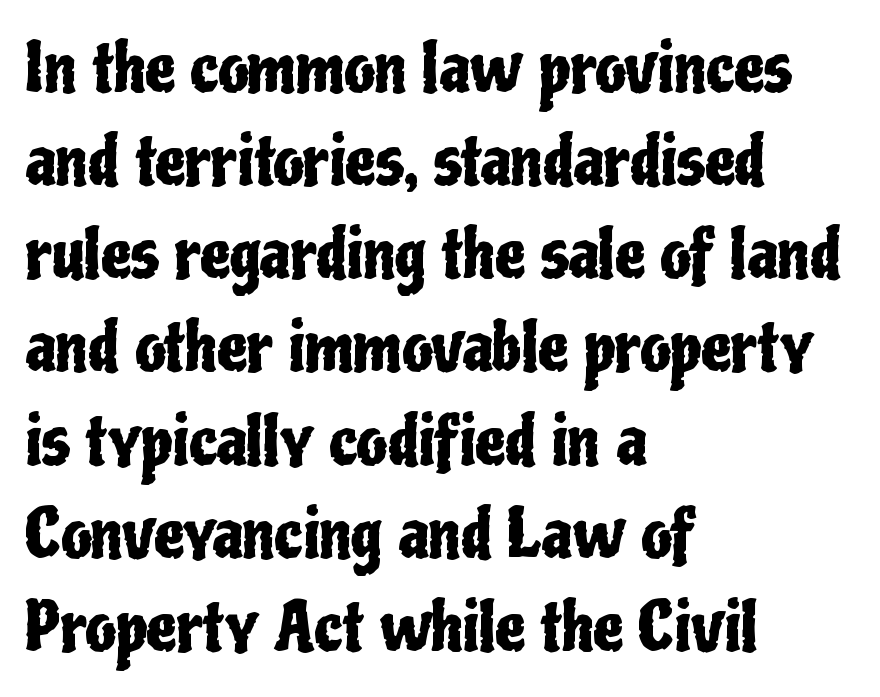
Q: Is the text italic (slanted)? A: No, it is upright.
Q: Is the typeface a serif or a sans-serif typeface? A: Sans-serif.
Q: Is the text underlined? A: No.
Q: How is the paragraph aligned? A: Left-aligned.
Q: Is the spacing between letters normal or unusually wide? A: Normal.
Q: Is the spacing between lines tight, normal or loose? A: Normal.
Q: Width (condensed, normal, or wide)? A: Condensed.
Q: Stroke contrast? A: Low.
Q: x-height? A: Medium.
Q: Monospaced? A: No.
